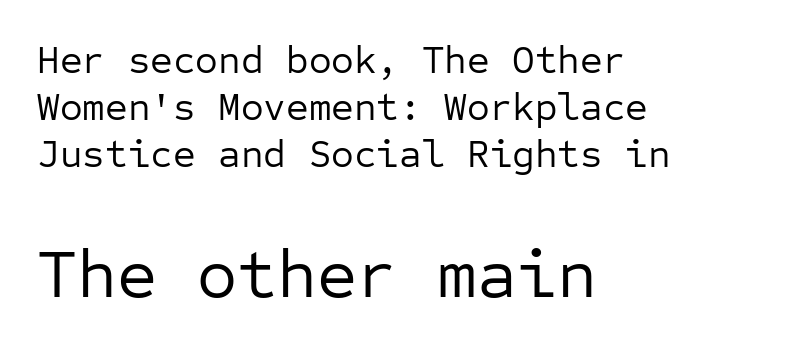
{"serif": "no", "italic": "no", "bold": "no", "weight": "regular", "width": "normal", "stroke_contrast": "low", "x_height": "medium", "monospaced": "yes", "underline": "no", "align": "left", "line_spacing_ratio": 1.2, "letter_spacing": "normal", "letter_spacing_em": 0.0, "larger_block": "second", "size_ratio": 1.77, "glyph_px": 69}
